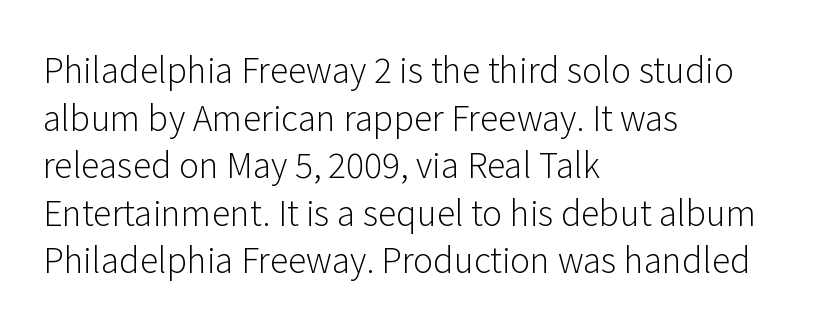
Q: Is the text bold? A: No.
Q: Is the text italic (slanted)? A: No, it is upright.
Q: Is the typeface a serif or a sans-serif typeface? A: Sans-serif.
Q: Is the text underlined? A: No.
Q: How is the paragraph aligned? A: Left-aligned.
Q: Is the spacing between letters normal or unusually wide? A: Normal.
Q: Is the spacing between lines tight, normal or loose? A: Normal.
Q: Width (condensed, normal, or wide)? A: Normal.
Q: Stroke contrast? A: Low.
Q: x-height? A: Medium.
Q: Monospaced? A: No.
